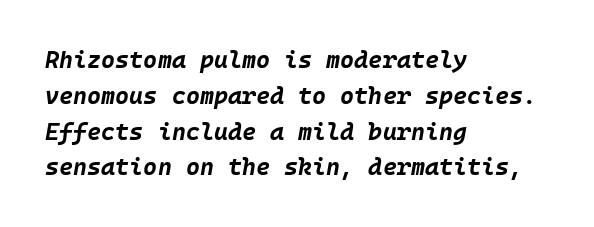
Q: Is the text bold? A: Yes.
Q: Is the text italic (slanted)? A: Yes, it leans right by about 10 degrees.
Q: Is the text underlined? A: No.
Q: How is the paragraph aligned? A: Left-aligned.
Q: Is the spacing between letters normal or unusually wide? A: Normal.
Q: Is the spacing between lines tight, normal or loose? A: Normal.
